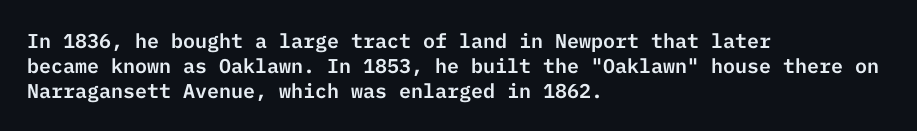
The image shows 20 px text type, upright; set left-aligned, line spacing 1.24x, normal letter spacing, not underlined.
